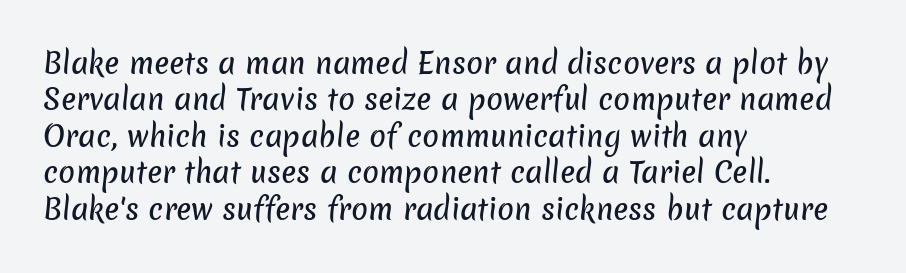
The image shows 28 px sans-serif type; set left-aligned, normal line spacing (1.3x), normal letter spacing, not underlined; low stroke contrast and a medium x-height.
